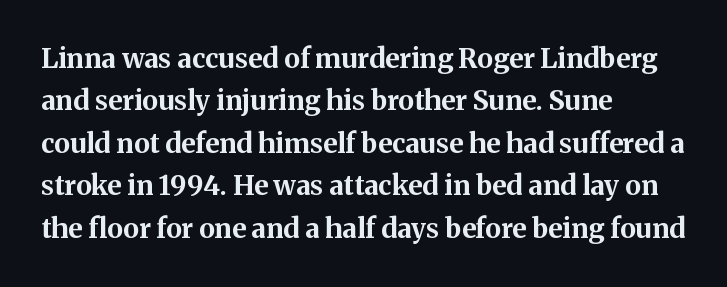
The image shows 27 px bold type, upright; set left-aligned, normal line spacing (1.57x), normal letter spacing, not underlined.
